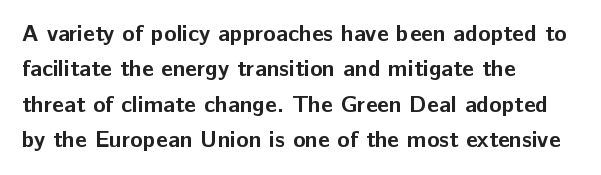
{"italic": "no", "bold": "yes", "underline": "no", "align": "left", "line_spacing": "normal", "line_spacing_ratio": 1.54, "letter_spacing": "normal", "letter_spacing_em": 0.0, "glyph_px": 23}
